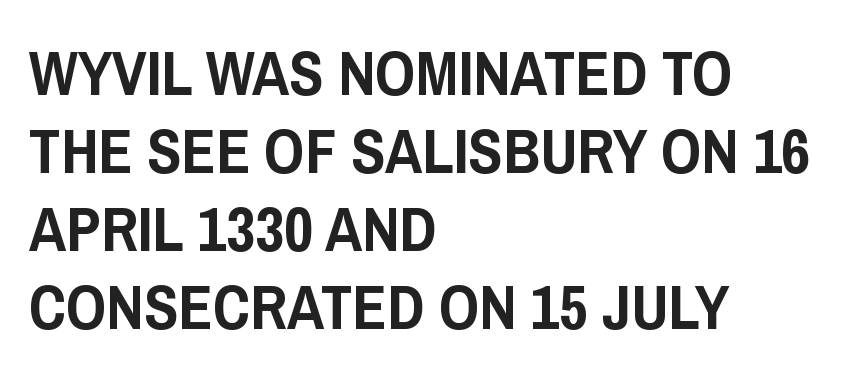
Q: Is the text italic (slanted)? A: No, it is upright.
Q: Is the typeface a serif or a sans-serif typeface? A: Sans-serif.
Q: Is the text underlined? A: No.
Q: How is the paragraph aligned? A: Left-aligned.
Q: Is the spacing between letters normal or unusually wide? A: Normal.
Q: Width (condensed, normal, or wide)? A: Condensed.
Q: Stroke contrast? A: Low.
Q: x-height? A: Large.
Q: Monospaced? A: No.
